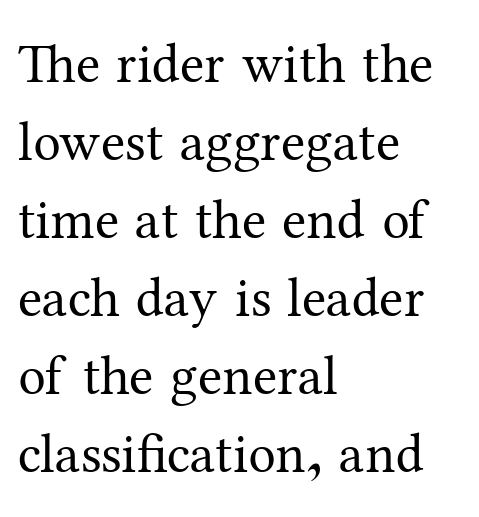
{"serif": "yes", "italic": "no", "bold": "no", "weight": "regular", "width": "normal", "stroke_contrast": "medium", "x_height": "medium", "monospaced": "no", "underline": "no", "align": "left", "line_spacing": "normal", "line_spacing_ratio": 1.42, "letter_spacing": "normal", "letter_spacing_em": 0.0, "glyph_px": 55}
